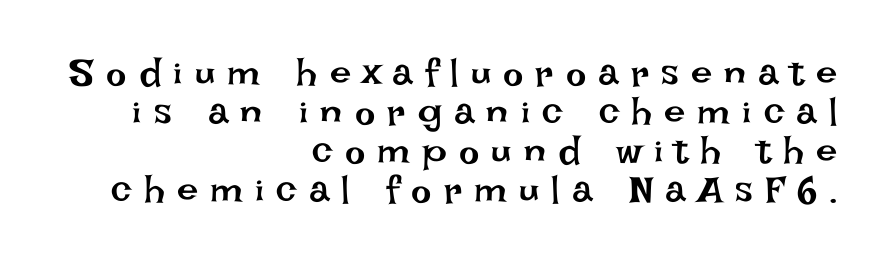
The image shows 38 px regular-weight type, upright; set right-aligned, tight line spacing (1.03x), unusually wide letter spacing (+0.32 em), not underlined; low stroke contrast and a large x-height.
